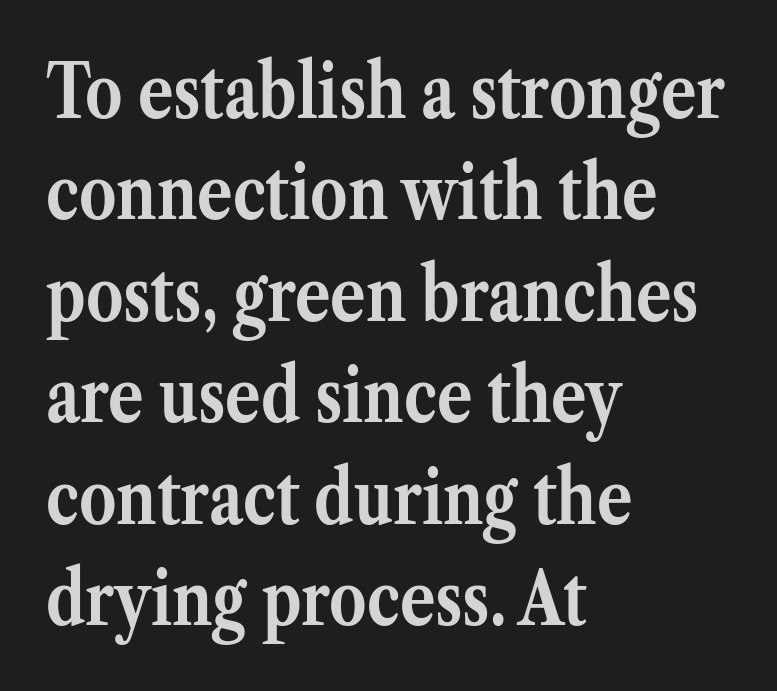
Stroke thickness is high; the sample reads as a true bold. The designer went with a serif here, giving each stem small feet. Here the glyphs are tracked normally, forming tight word shapes. Style check: upright. The face used here is proportionally spaced, like ordinary book or web type.
